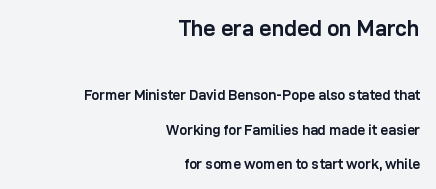
A dark, heavy texture on the line: the type is bold. The rendering keeps characters at their native spacing. The rendering shrinks the type as you move from the upper chunk to the lower. Designer's note — italics off, roman on. The rendering anchors every line to the right-hand side. Beneath every word, the page is bare.
